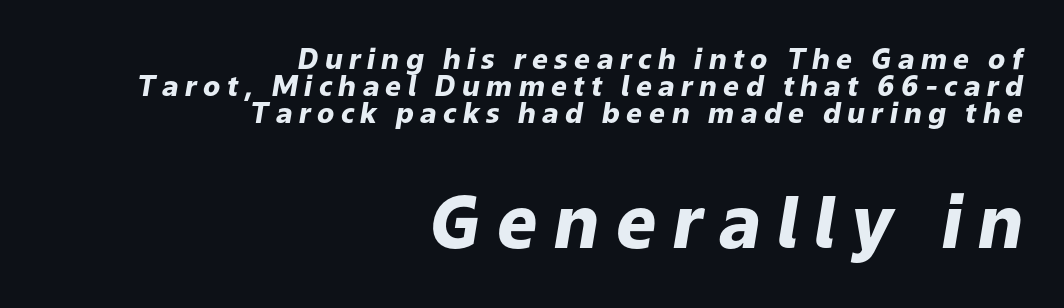
Q: Is the text bold? A: Yes.
Q: Is the text italic (slanted)? A: Yes, it leans right by about 9 degrees.
Q: Is the text underlined? A: No.
Q: How is the paragraph aligned? A: Right-aligned.
Q: Is the spacing between letters normal or unusually wide? A: Unusually wide.
Q: Is the spacing between lines tight, normal or loose? A: Tight.
Q: Which block of text is set in a larger size, the first (top) or the second (bottom)? A: The second (bottom) one.
Q: Width (condensed, normal, or wide)? A: Normal.
Q: Stroke contrast? A: Low.
Q: x-height? A: Medium.
Q: Monospaced? A: No.
